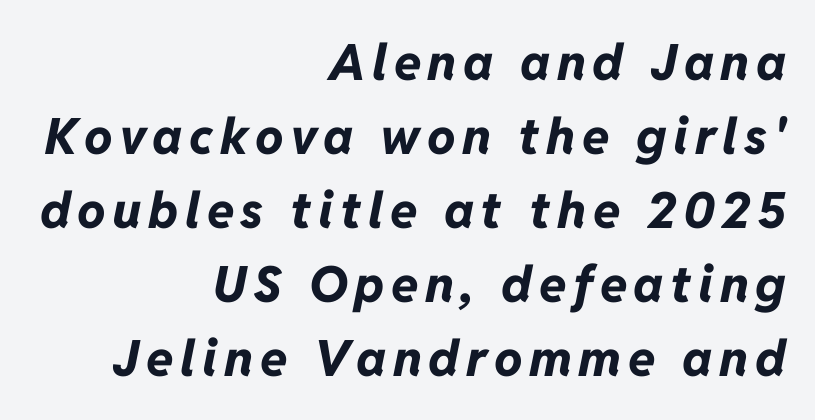
Q: Is the text bold? A: Yes.
Q: Is the text italic (slanted)? A: Yes, it leans right by about 11 degrees.
Q: Is the text underlined? A: No.
Q: How is the paragraph aligned? A: Right-aligned.
Q: Is the spacing between lines tight, normal or loose? A: Normal.
Q: Width (condensed, normal, or wide)? A: Normal.
Q: Stroke contrast? A: Low.
Q: x-height? A: Medium.
Q: Monospaced? A: No.
